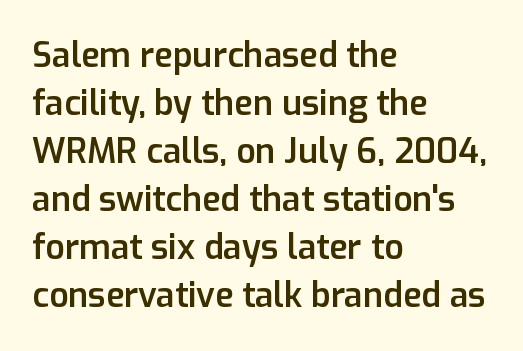
{"serif": "no", "italic": "no", "bold": "semi", "weight": "semibold", "width": "normal", "stroke_contrast": "low", "x_height": "medium", "monospaced": "no", "underline": "no", "align": "left", "line_spacing": "normal", "line_spacing_ratio": 1.41, "letter_spacing": "normal", "letter_spacing_em": 0.0, "glyph_px": 34}
